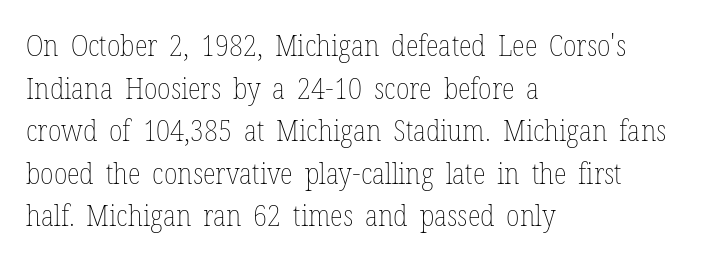
The image shows 30 px thin, condensed type, upright; set left-aligned, normal line spacing (1.42x), normal letter spacing, not underlined; low stroke contrast and a medium x-height.
